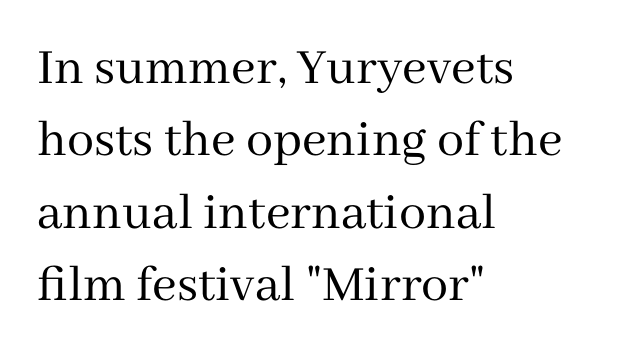
Q: Is the text bold? A: No.
Q: Is the text italic (slanted)? A: No, it is upright.
Q: Is the typeface a serif or a sans-serif typeface? A: Serif.
Q: Is the text underlined? A: No.
Q: How is the paragraph aligned? A: Left-aligned.
Q: Is the spacing between letters normal or unusually wide? A: Normal.
Q: Is the spacing between lines tight, normal or loose? A: Normal.
Q: Width (condensed, normal, or wide)? A: Normal.
Q: Stroke contrast? A: Medium.
Q: x-height? A: Medium.
Q: Monospaced? A: No.
